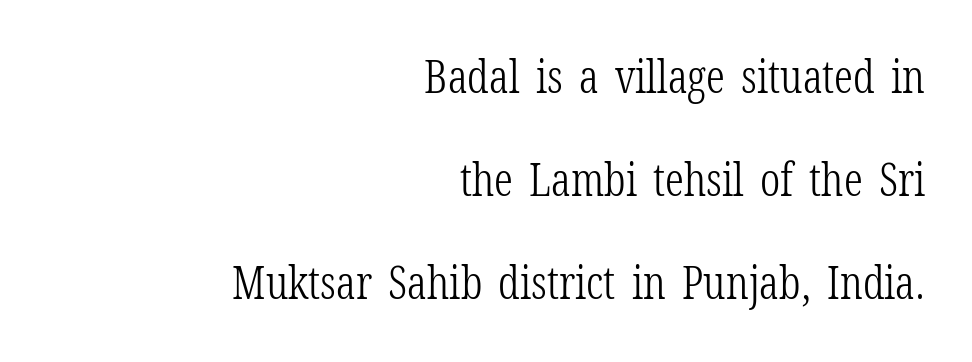
{"serif": "yes", "italic": "no", "bold": "no", "weight": "light", "width": "condensed", "stroke_contrast": "low", "x_height": "medium", "monospaced": "no", "underline": "no", "align": "right", "line_spacing": "loose", "line_spacing_ratio": 2.24, "letter_spacing": "normal", "letter_spacing_em": 0.0, "glyph_px": 46}
